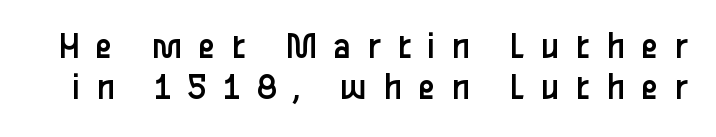
{"serif": "no", "italic": "no", "bold": "no", "weight": "regular", "width": "normal", "stroke_contrast": "low", "x_height": "medium", "monospaced": "no", "underline": "no", "line_spacing": "tight", "line_spacing_ratio": 1.05, "letter_spacing": "wide", "letter_spacing_em": 0.4, "glyph_px": 39}
